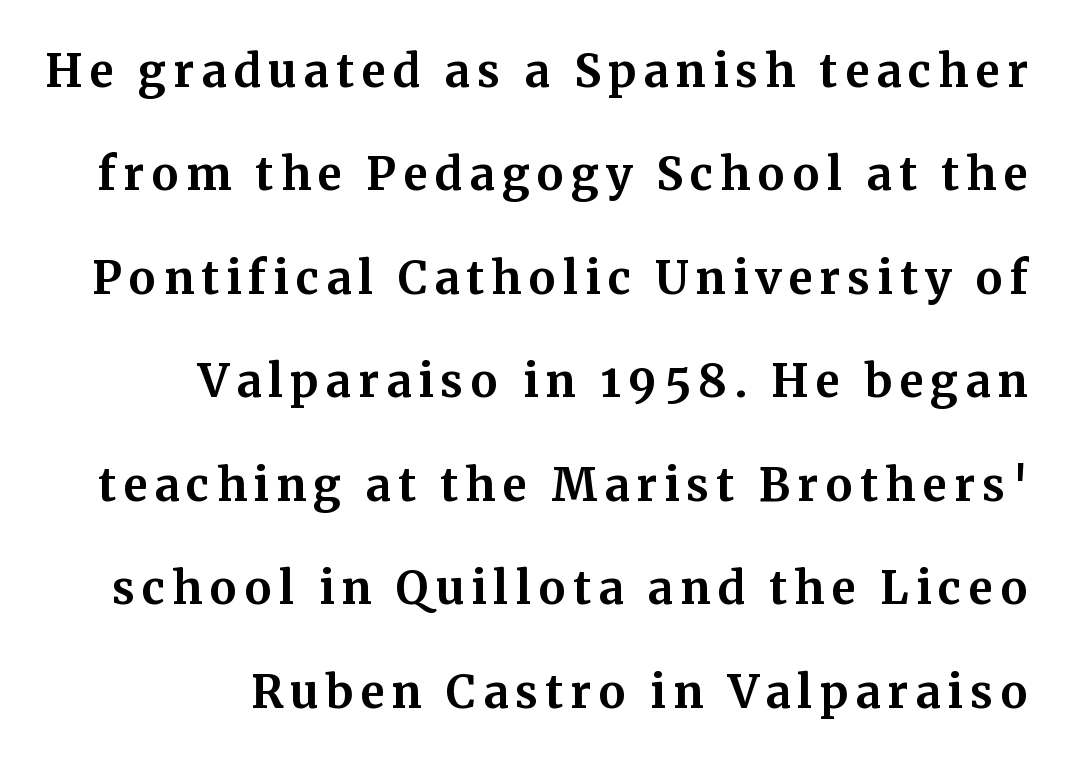
{"serif": "yes", "italic": "no", "bold": "yes", "weight": "bold", "width": "normal", "stroke_contrast": "medium", "x_height": "medium", "monospaced": "no", "underline": "no", "align": "right", "line_spacing": "loose", "line_spacing_ratio": 2.3, "glyph_px": 45}
